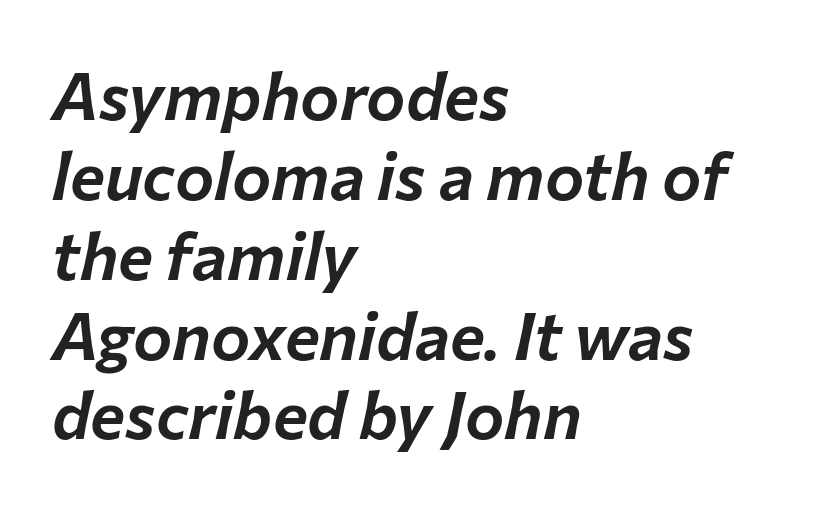
Q: Is the text italic (slanted)? A: Yes, it leans right by about 12 degrees.
Q: Is the text underlined? A: No.
Q: How is the paragraph aligned? A: Left-aligned.
Q: Is the spacing between letters normal or unusually wide? A: Normal.
Q: Width (condensed, normal, or wide)? A: Normal.
Q: Stroke contrast? A: Low.
Q: x-height? A: Medium.
Q: Monospaced? A: No.
